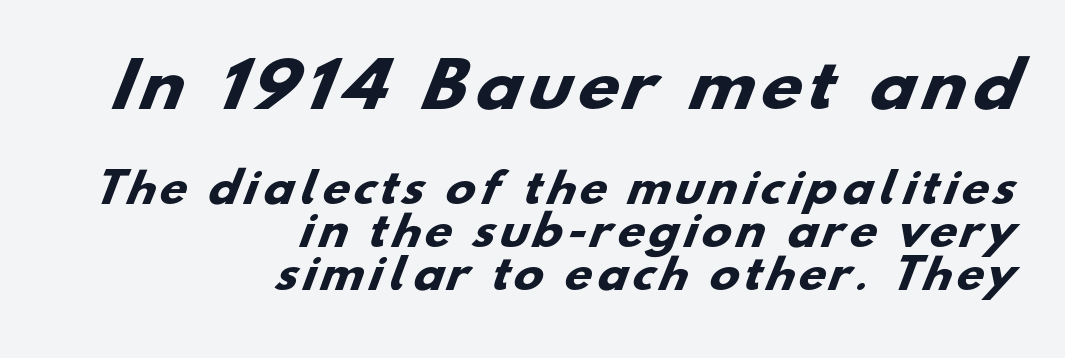
Q: Is the text bold? A: Yes.
Q: Is the typeface a serif or a sans-serif typeface? A: Sans-serif.
Q: Is the text underlined? A: No.
Q: How is the paragraph aligned? A: Right-aligned.
Q: Is the spacing between lines tight, normal or loose? A: Tight.
Q: Which block of text is set in a larger size, the first (top) or the second (bottom)? A: The first (top) one.
Q: Width (condensed, normal, or wide)? A: Wide.
Q: Stroke contrast? A: Low.
Q: x-height? A: Small.
Q: Monospaced? A: No.
